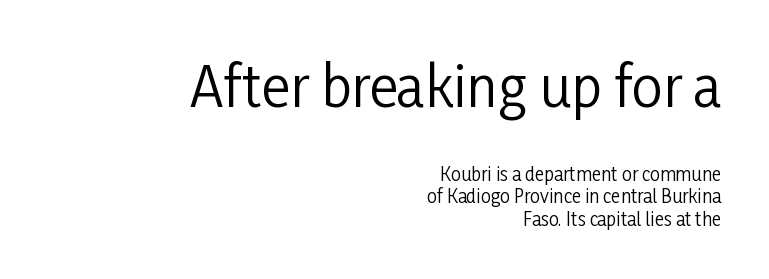
Does extra space separate the letters? No, they use regular spacing. Large over small — that's the arrangement of the two blocks here. The face used here is proportionally spaced, like ordinary book or web type. The letters look calm and open, with moderate or lighter stems.
